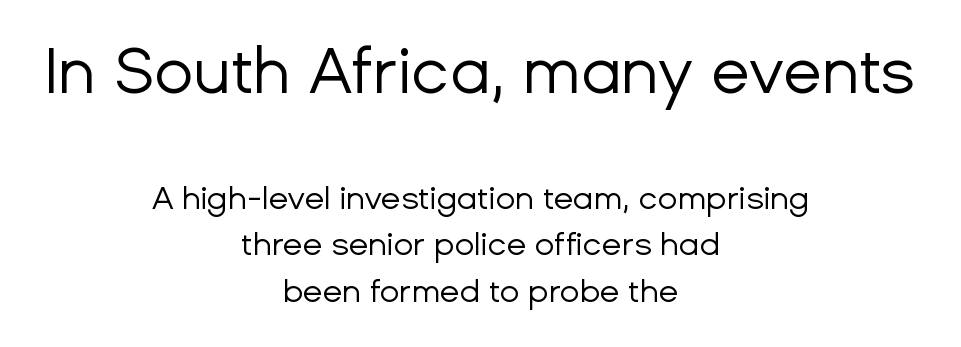
The image shows 64 px regular-weight sans-serif type, upright; set centered, normal line spacing (1.44x), normal letter spacing, not underlined; the first (top) block is 2.0x larger; low stroke contrast and a medium x-height.
